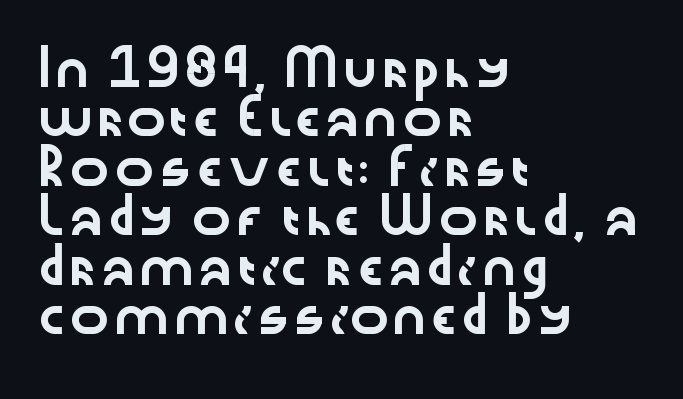
The image shows 33 px wide sans-serif type, upright; set left-aligned, normal line spacing (1.5x), normal letter spacing, not underlined; low stroke contrast and a medium x-height.
